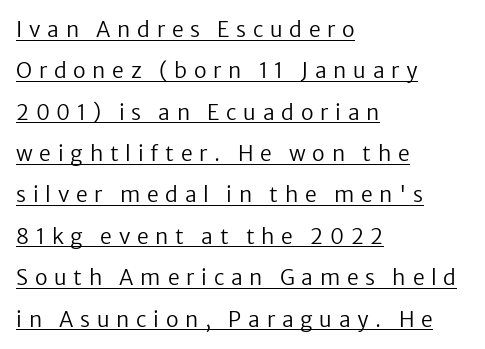
The image shows 21 px text type, upright; set left-aligned, loose line spacing (1.97x), unusually wide letter spacing (+0.32 em), underlined.
